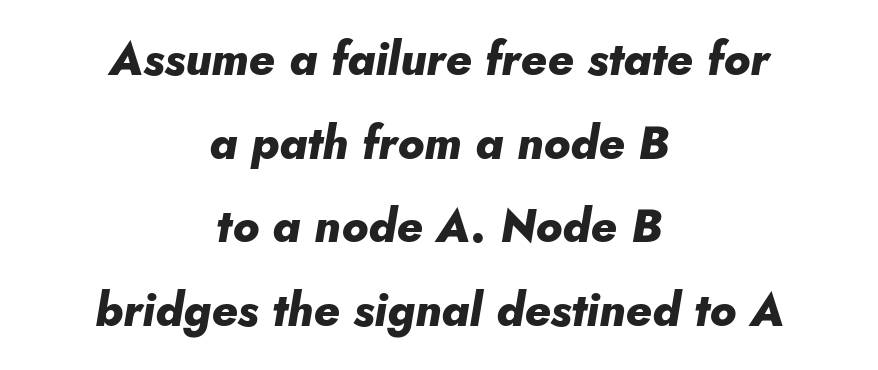
Q: Is the text bold? A: Yes.
Q: Is the text italic (slanted)? A: Yes, it leans right by about 5 degrees.
Q: Is the text underlined? A: No.
Q: How is the paragraph aligned? A: Centered.
Q: Is the spacing between letters normal or unusually wide? A: Normal.
Q: Width (condensed, normal, or wide)? A: Normal.
Q: Stroke contrast? A: Low.
Q: x-height? A: Small.
Q: Monospaced? A: No.
